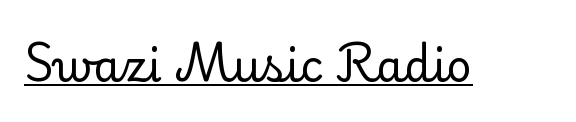
Each word holds together tightly as a unit, with standard inter-letter gaps. Note the varied advance widths — an 'i' is clearly narrower than an 'm'. The rendering uses the underline text-decoration. Small tapered or slab feet sit at the stroke ends, so this counts as serif. Rendered with straight, roman letterforms.
